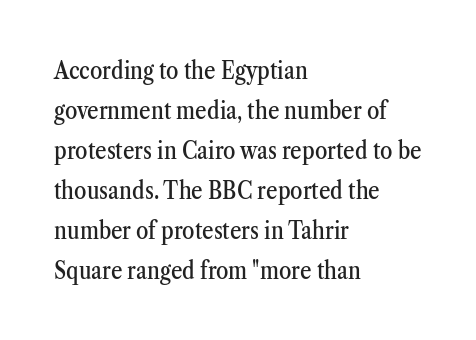
The image shows 25 px text type, upright; set left-aligned, normal line spacing (1.6x), normal letter spacing, not underlined.
